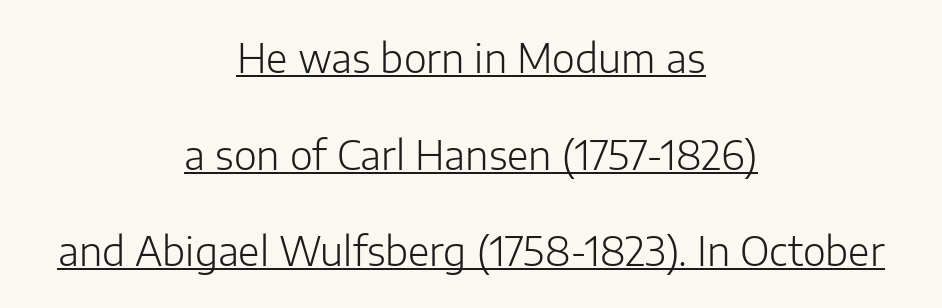
Q: Is the text bold? A: No.
Q: Is the text italic (slanted)? A: No, it is upright.
Q: Is the typeface a serif or a sans-serif typeface? A: Sans-serif.
Q: Is the text underlined? A: Yes.
Q: How is the paragraph aligned? A: Centered.
Q: Is the spacing between letters normal or unusually wide? A: Normal.
Q: Is the spacing between lines tight, normal or loose? A: Loose.
Q: Width (condensed, normal, or wide)? A: Normal.
Q: Stroke contrast? A: Low.
Q: x-height? A: Medium.
Q: Monospaced? A: No.
